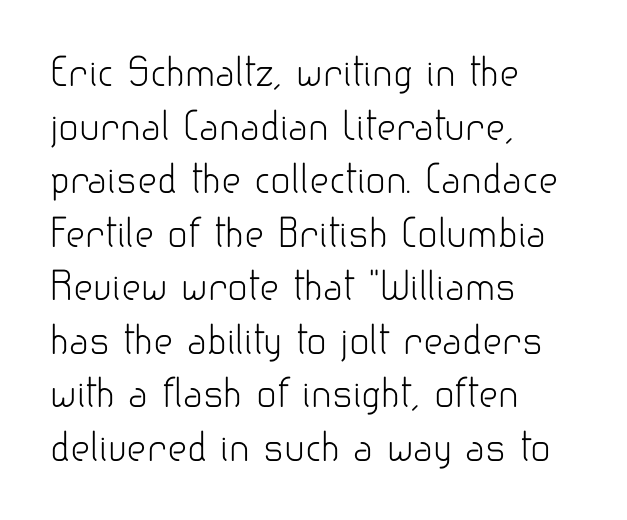
The image shows 38 px light sans-serif type, upright; set left-aligned, normal line spacing (1.41x), normal letter spacing, not underlined; low stroke contrast and a small x-height.
